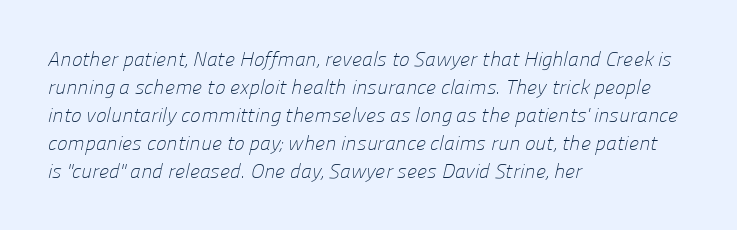
Q: Is the text bold? A: No.
Q: Is the text underlined? A: No.
Q: How is the paragraph aligned? A: Left-aligned.
Q: Is the spacing between letters normal or unusually wide? A: Normal.
Q: Is the spacing between lines tight, normal or loose? A: Normal.
